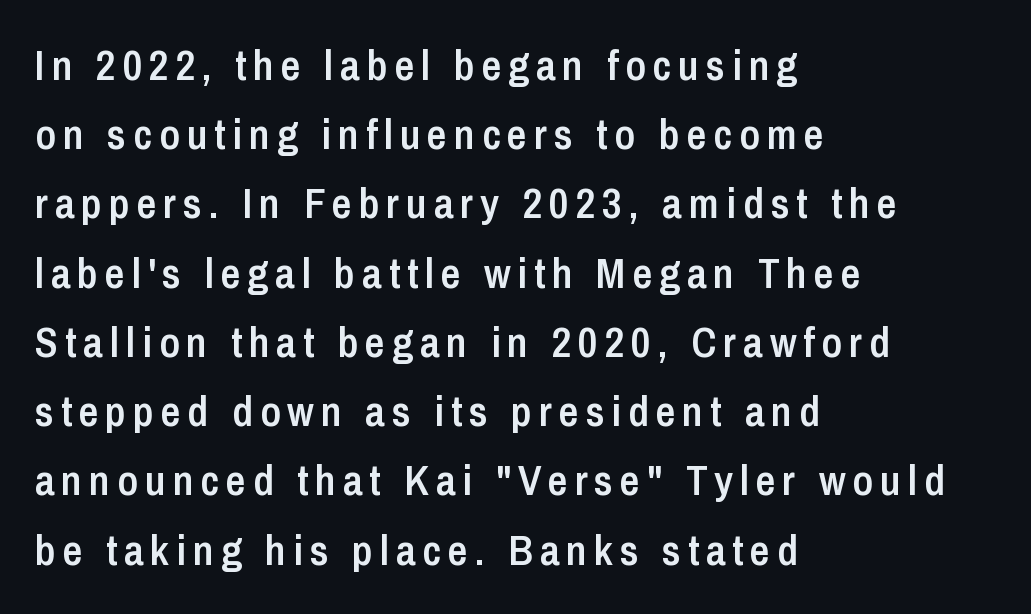
Students, observe: this is what conventionally led text looks like. If you drew a line through each stem, it would be perfectly vertical. The passage shown is typed in a proportional face where columns would drift. You can tell from the bare stems that sans-serif type was used. Alignment: flush left.
